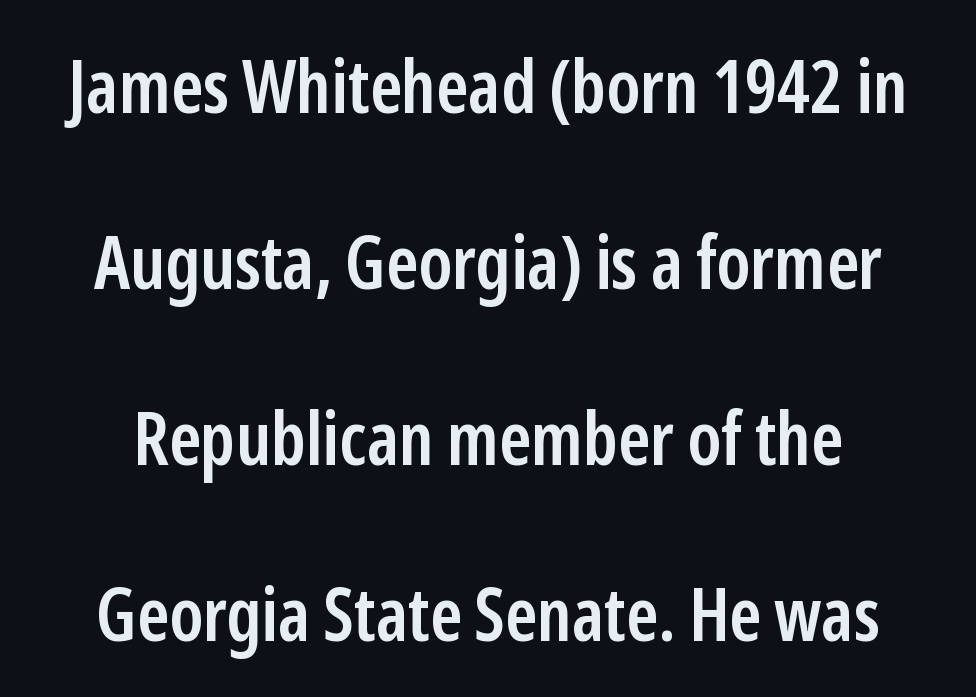
{"serif": "no", "italic": "no", "bold": "semi", "weight": "semibold", "width": "condensed", "stroke_contrast": "low", "x_height": "medium", "monospaced": "no", "underline": "no", "line_spacing": "loose", "line_spacing_ratio": 2.38, "letter_spacing": "normal", "letter_spacing_em": 0.0, "glyph_px": 74}
